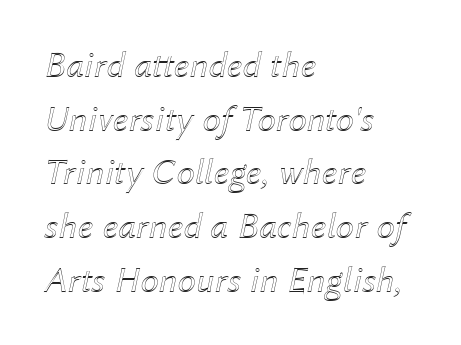
{"italic": "yes", "lean": "right", "slant_degrees": 12, "width": "normal", "x_height": "medium", "monospaced": "no", "underline": "no", "align": "left", "line_spacing": "normal", "line_spacing_ratio": 1.45, "letter_spacing": "normal", "letter_spacing_em": 0.0, "glyph_px": 37}
